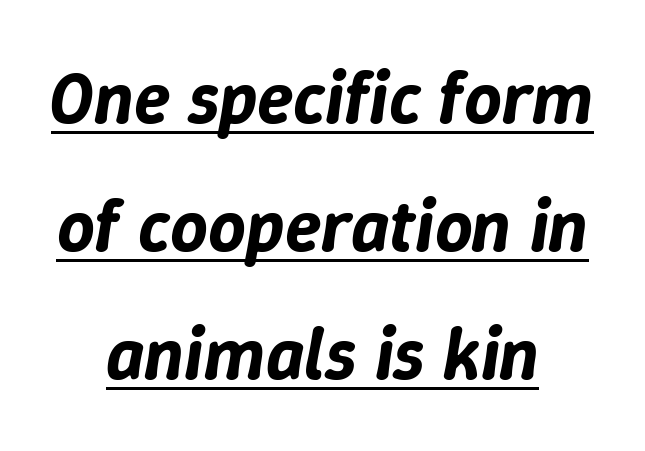
The image shows 74 px text type, italic (leaning right); set centered, line spacing 1.73x, normal letter spacing, underlined; low stroke contrast and a medium x-height.
